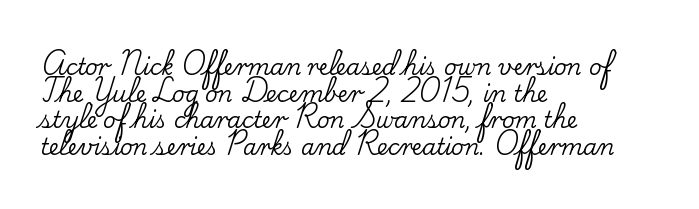
Q: Is the text italic (slanted)? A: Yes.
Q: Is the text underlined? A: No.
Q: How is the paragraph aligned? A: Left-aligned.
Q: Is the spacing between letters normal or unusually wide? A: Normal.
